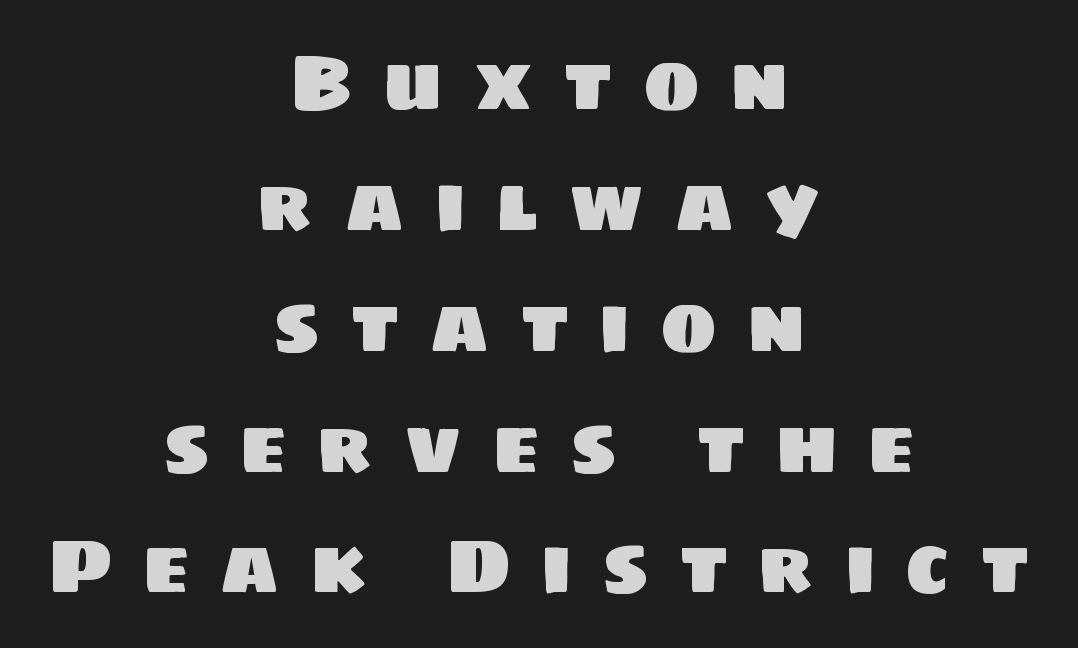
{"serif": "no", "width": "normal", "stroke_contrast": "low", "x_height": "large", "monospaced": "no", "underline": "no", "align": "center", "line_spacing": "normal", "line_spacing_ratio": 1.59, "letter_spacing": "wide", "letter_spacing_em": 0.39, "glyph_px": 76}
